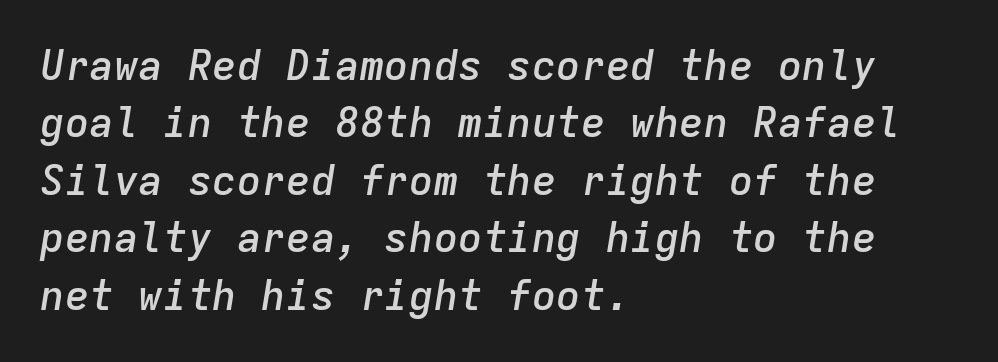
The image shows 41 px semibold type, italic (leaning right), monospaced; set left-aligned, normal line spacing (1.4x), normal letter spacing, not underlined; low stroke contrast and a medium x-height.
